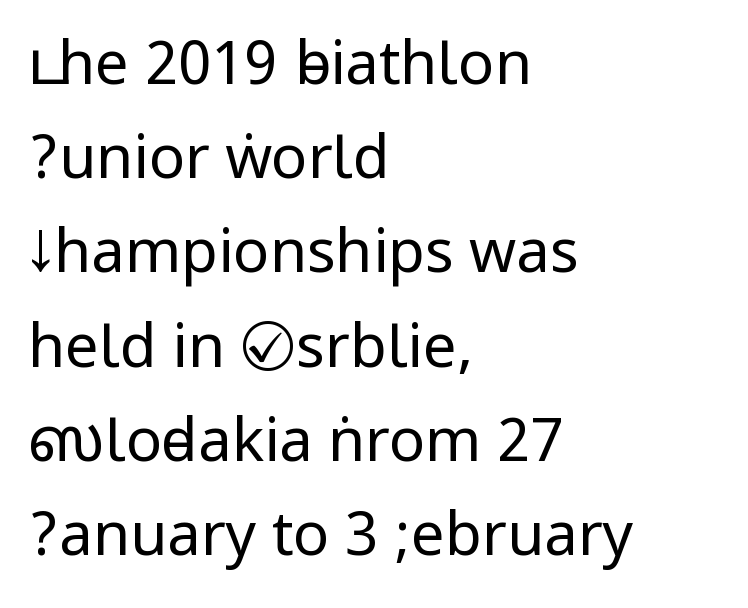
A typesetter would call this zero additional tracking. A bare baseline throughout the passage. A typesetter would call this leading conventional body-copy spacing. When letters stand straight like this, we call the style roman or upright. The text block is weighted toward the left margin, trailing off unevenly rightward.
